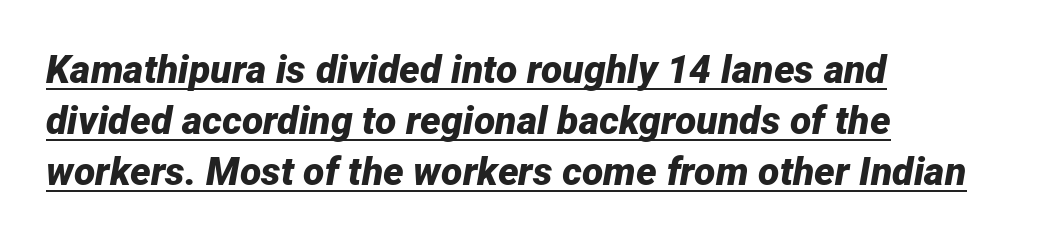
{"italic": "yes", "lean": "right", "slant_degrees": 12, "bold": "yes", "weight": "bold", "width": "normal", "stroke_contrast": "low", "x_height": "medium", "monospaced": "no", "underline": "yes", "align": "left", "line_spacing": "normal", "line_spacing_ratio": 1.31, "letter_spacing": "normal", "letter_spacing_em": 0.0, "glyph_px": 39}
